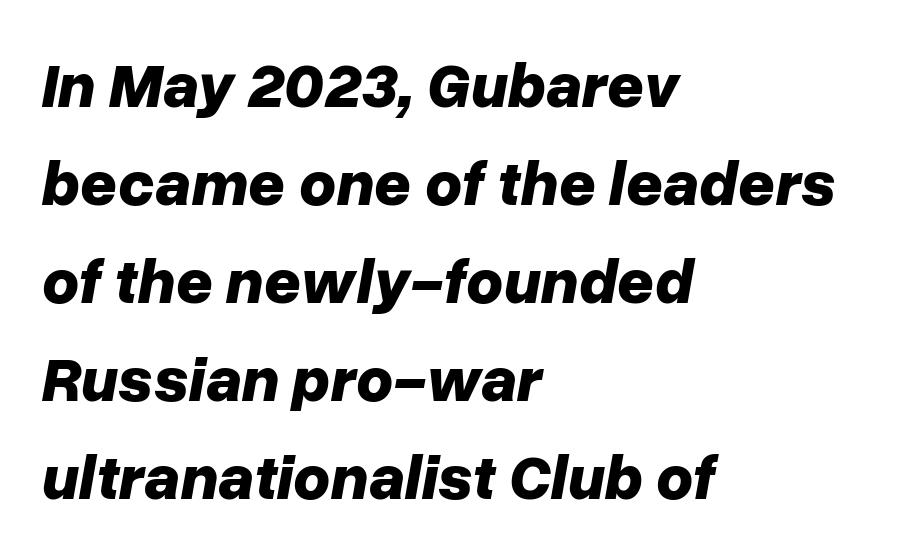
A classic flush-left, rag-right setting is used for this passage. The typesetting leans heavy: a genuine bold. Reading down the column, the eye jumps a familiar distance to each next line. The letters advance in unequal steps, a hallmark of proportional type.
